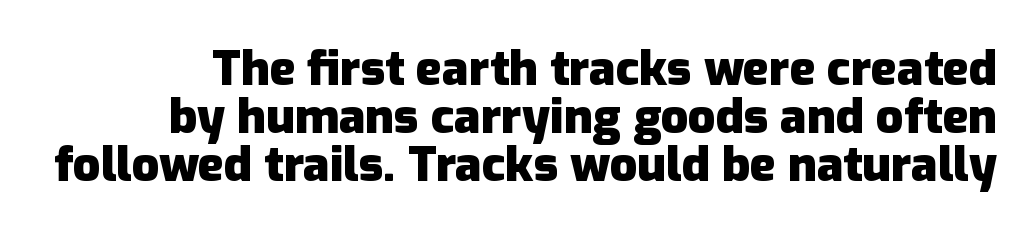
Weight check: bold — yes, fully. You can tell it's not italic because the verticals are truly vertical. Honestly, there is no underline to notice here at all. The passage shown is typed in a proportional face where columns would drift.
